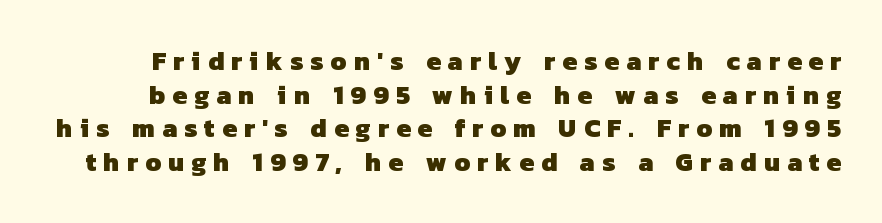
Q: Is the text bold? A: Yes.
Q: Is the text underlined? A: No.
Q: Is the spacing between letters normal or unusually wide? A: Unusually wide.
Q: Is the spacing between lines tight, normal or loose? A: Normal.
